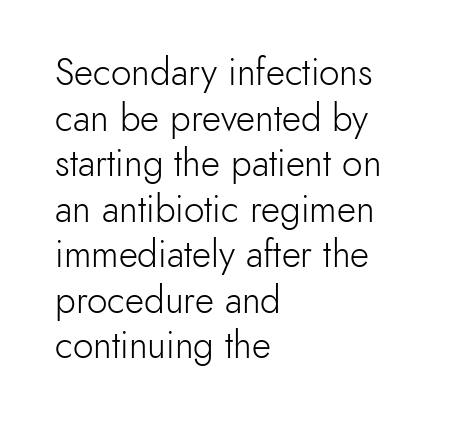
This rendering leaves character spacing at its baseline value. I'd call this a sans setting — the letters go barefoot. Descenders hang freely into open space. The setting favours the left margin, as ordinary paragraphs usually do. Counters stay open thanks to moderate or lighter strokes.
